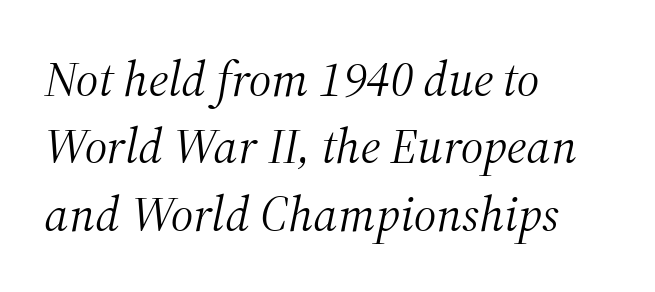
The image shows 50 px light serif type, italic (leaning right); set left-aligned, normal line spacing (1.35x), normal letter spacing, not underlined; medium stroke contrast and a medium x-height.
